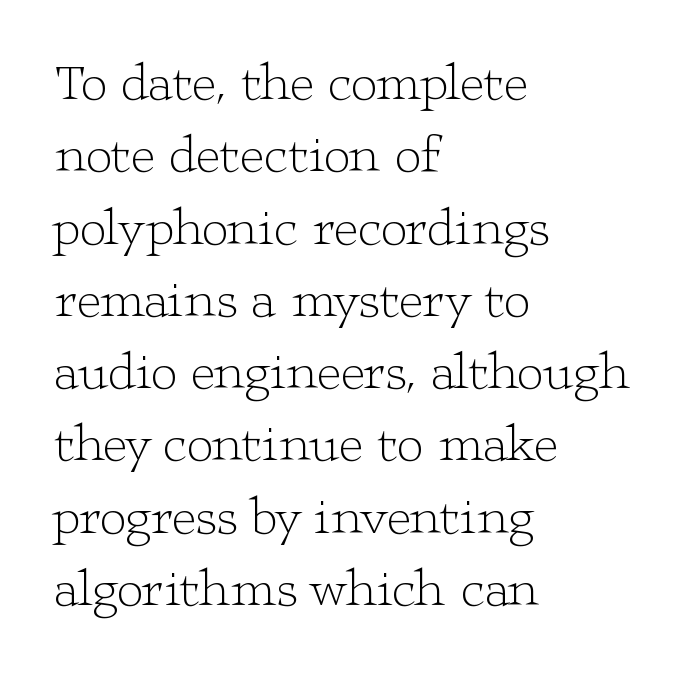
The image shows 52 px light, wide serif type, upright; set left-aligned, normal line spacing (1.39x), normal letter spacing, not underlined; low stroke contrast and a medium x-height.
